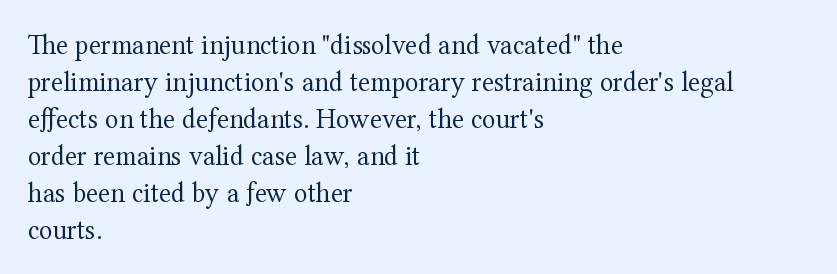
Q: Is the text bold? A: No.
Q: Is the text italic (slanted)? A: No, it is upright.
Q: Is the typeface a serif or a sans-serif typeface? A: Serif.
Q: Is the text underlined? A: No.
Q: How is the paragraph aligned? A: Left-aligned.
Q: Is the spacing between letters normal or unusually wide? A: Normal.
Q: Is the spacing between lines tight, normal or loose? A: Normal.
Q: Width (condensed, normal, or wide)? A: Normal.
Q: Stroke contrast? A: Medium.
Q: x-height? A: Medium.
Q: Monospaced? A: No.
